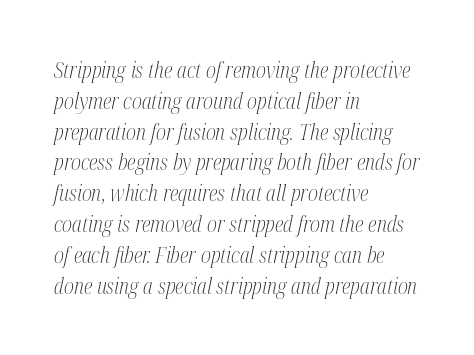
{"italic": "yes", "lean": "right", "slant_degrees": 12, "bold": "no", "underline": "no", "align": "left", "line_spacing": "normal", "line_spacing_ratio": 1.4, "letter_spacing": "normal", "letter_spacing_em": 0.0, "glyph_px": 22}
